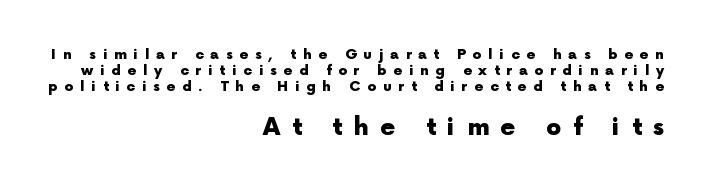
{"italic": "no", "bold": "yes", "underline": "no", "align": "right", "line_spacing": "tight", "line_spacing_ratio": 1.15, "letter_spacing": "wide", "letter_spacing_em": 0.48, "larger_block": "second", "size_ratio": 1.71, "glyph_px": 24}
